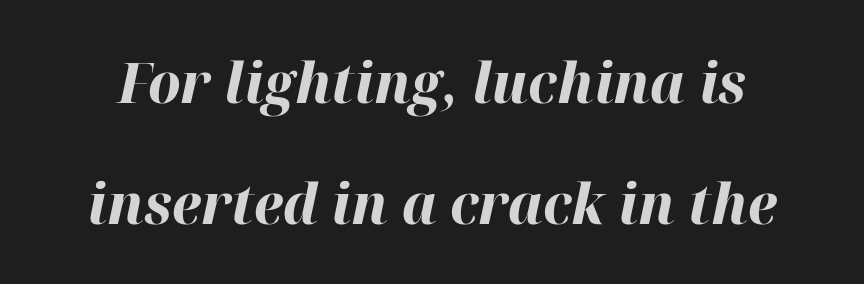
{"italic": "yes", "lean": "right", "slant_degrees": 12, "bold": "yes", "weight": "bold", "width": "normal", "stroke_contrast": "high", "x_height": "medium", "monospaced": "no", "underline": "no", "line_spacing": "loose", "line_spacing_ratio": 2.16, "letter_spacing": "normal", "letter_spacing_em": 0.0, "glyph_px": 56}
